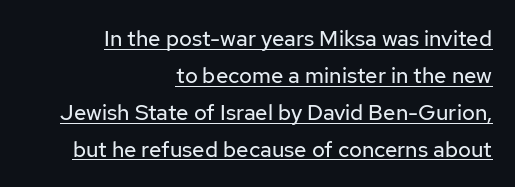
Q: Is the text bold? A: No.
Q: Is the text italic (slanted)? A: No, it is upright.
Q: Is the text underlined? A: Yes.
Q: How is the paragraph aligned? A: Right-aligned.
Q: Is the spacing between letters normal or unusually wide? A: Normal.
Q: Is the spacing between lines tight, normal or loose? A: Normal.
